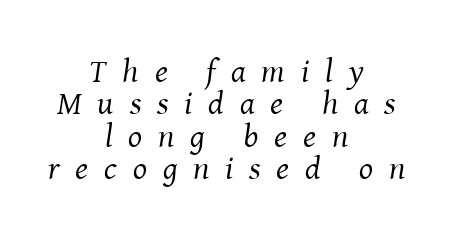
Q: Is the text bold? A: No.
Q: Is the text italic (slanted)? A: Yes, it leans right by about 8 degrees.
Q: Is the typeface a serif or a sans-serif typeface? A: Serif.
Q: Is the text underlined? A: No.
Q: How is the paragraph aligned? A: Centered.
Q: Is the spacing between letters normal or unusually wide? A: Unusually wide.
Q: Is the spacing between lines tight, normal or loose? A: Tight.
Q: Width (condensed, normal, or wide)? A: Normal.
Q: Stroke contrast? A: Medium.
Q: x-height? A: Medium.
Q: Monospaced? A: No.
